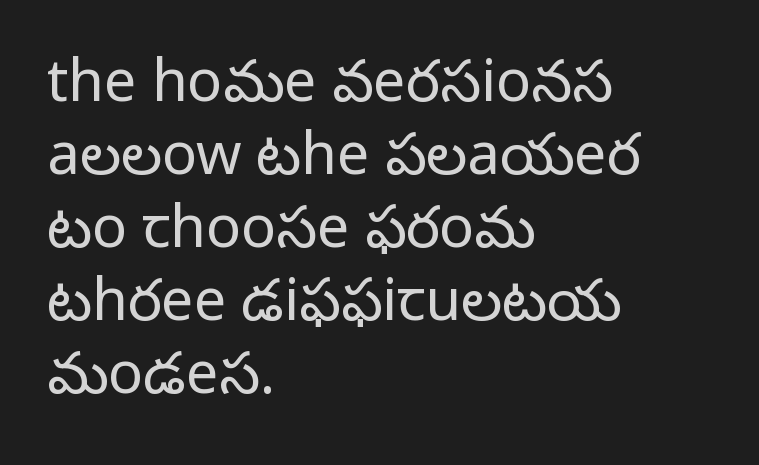
{"serif": "no", "italic": "no", "bold": "no", "weight": "regular", "width": "normal", "stroke_contrast": "low", "x_height": "medium", "monospaced": "no", "underline": "no", "align": "left", "line_spacing": "normal", "line_spacing_ratio": 1.26, "letter_spacing": "normal", "letter_spacing_em": 0.0, "glyph_px": 58}
